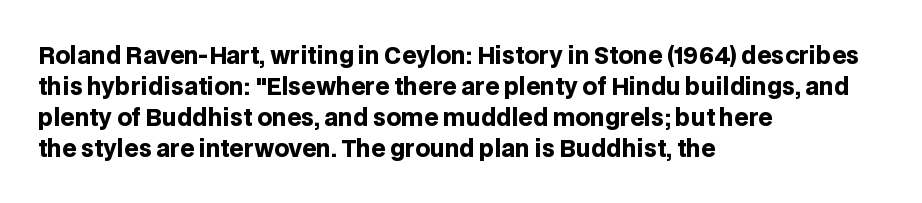
The image shows 23 px bold type, upright; set left-aligned, normal line spacing (1.35x), normal letter spacing, not underlined.
